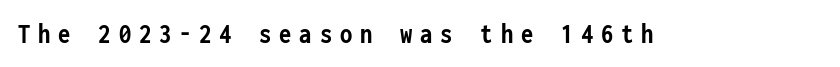
The rendering uses typewriter-style spacing with identical character cells. A typesetter would mark this as roman, not italic. Between one letter and the next there's a generous, obvious gap. A dark, heavy texture on the line: the type is bold. Examine the stroke ends and you'll find no serifs. Underlining? Definitely not there.
